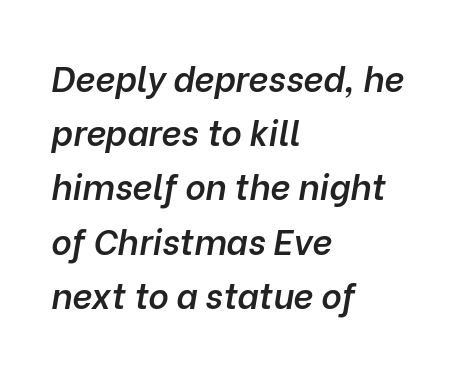
This is oblique type, the kind used for emphasis or titles. These lines are set flush left with a ragged right edge. The letters advance in unequal steps, a hallmark of proportional type. Heft: intermediate — a semibold.
